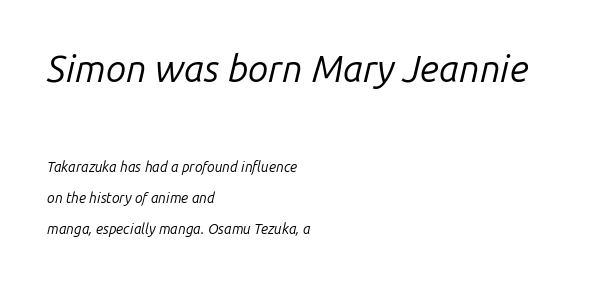
{"italic": "yes", "lean": "right", "slant_degrees": 14, "bold": "no", "weight": "regular", "width": "normal", "stroke_contrast": "low", "x_height": "medium", "monospaced": "no", "underline": "no", "align": "left", "line_spacing": "loose", "line_spacing_ratio": 2.21, "letter_spacing": "normal", "letter_spacing_em": 0.0, "larger_block": "first", "size_ratio": 2.64, "glyph_px": 37}
